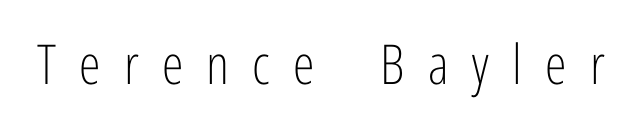
The passage shown is typed in a proportional face where columns would drift. Lines of text with bare space underneath. Nope, not italic — everything's standing straight. The rendering inserts visible extra space after every character. Are there feet on the stems? There aren't — it's a sans. Think standard paragraph weight, or any step lighter than that.
